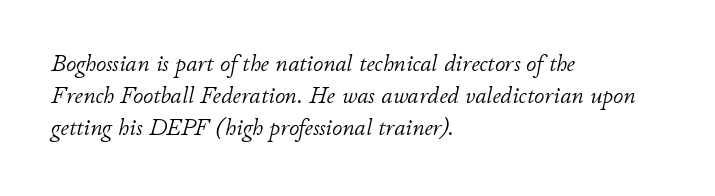
Just letters on the line, the space beneath them empty. The passage shown stacks its lines at a standard gap. Glyph-to-glyph distance matches everyday printed text. A classic flush-left, rag-right setting is used for this passage. The characters are drawn with everyday or finer stroke widths.
